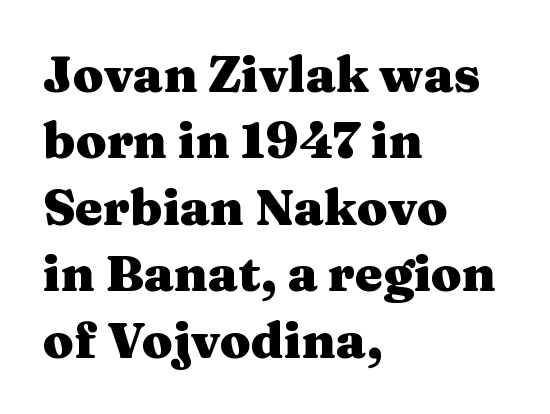
{"serif": "yes", "italic": "no", "bold": "yes", "weight": "heavy", "width": "wide", "stroke_contrast": "medium", "x_height": "medium", "monospaced": "no", "underline": "no", "align": "left", "line_spacing": "normal", "line_spacing_ratio": 1.33, "letter_spacing": "normal", "letter_spacing_em": 0.0, "glyph_px": 50}
